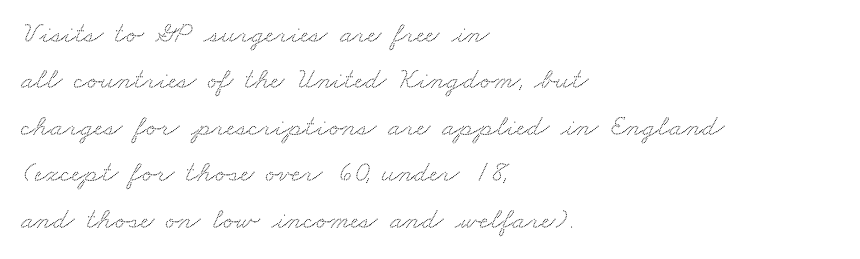
Q: Is the typeface a serif or a sans-serif typeface? A: Serif.
Q: Is the text underlined? A: No.
Q: How is the paragraph aligned? A: Left-aligned.
Q: Is the spacing between letters normal or unusually wide? A: Normal.
Q: Is the spacing between lines tight, normal or loose? A: Normal.
Q: Width (condensed, normal, or wide)? A: Wide.
Q: Stroke contrast? A: Medium.
Q: x-height? A: Small.
Q: Monospaced? A: No.
